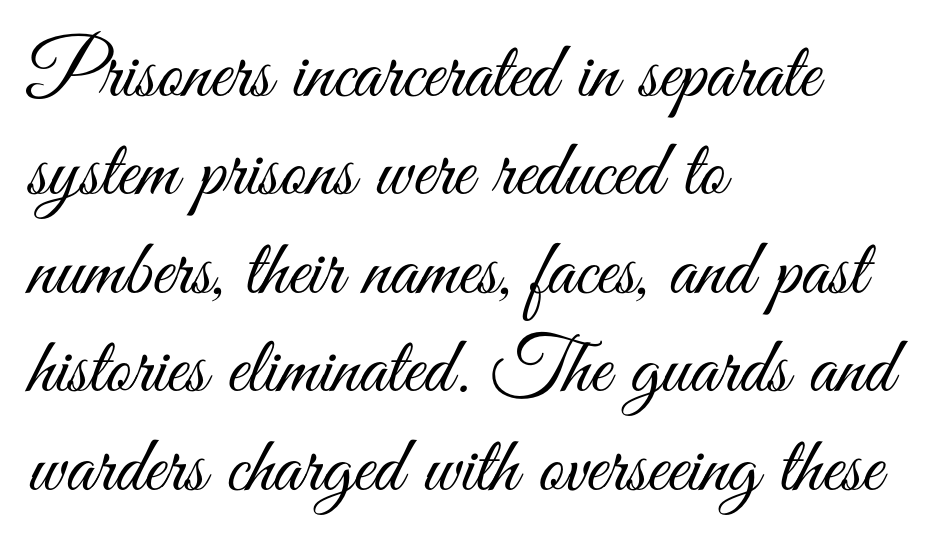
The face used here is a sans, in the tradition of grotesques and geometrics. Bold? No — there's no thickening of the strokes. Between one letter and the next there's only the usual sliver of space. Think of a printed novel: that variable character pitch is what you see here. Only glyphs here, with clear space below each row. Line beginnings align vertically; line endings do not.
